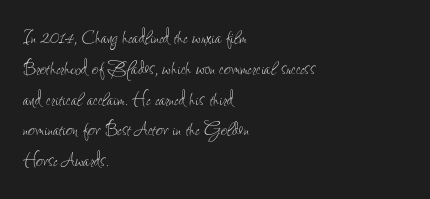
Q: Is the text bold? A: No.
Q: Is the text italic (slanted)? A: Yes.
Q: Is the text underlined? A: No.
Q: How is the paragraph aligned? A: Left-aligned.
Q: Is the spacing between letters normal or unusually wide? A: Normal.
Q: Is the spacing between lines tight, normal or loose? A: Normal.
